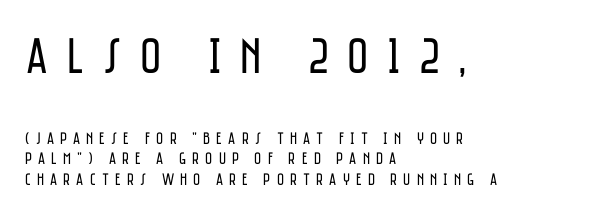
No feet cap the strokes, marking this as sans-serif type. Left-aligned paragraph, ragged on the right. The type is letterspaced generously, with wide tracking. The lettering stays uniformly vertical, giving the passage a roman look.
